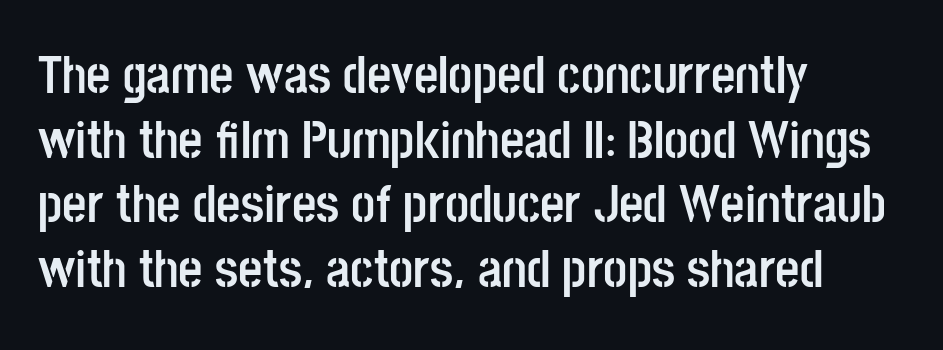
{"serif": "no", "italic": "no", "bold": "yes", "weight": "semibold", "width": "condensed", "stroke_contrast": "low", "x_height": "large", "monospaced": "no", "underline": "no", "align": "left", "line_spacing_ratio": 1.22, "letter_spacing": "normal", "letter_spacing_em": 0.0, "glyph_px": 53}
